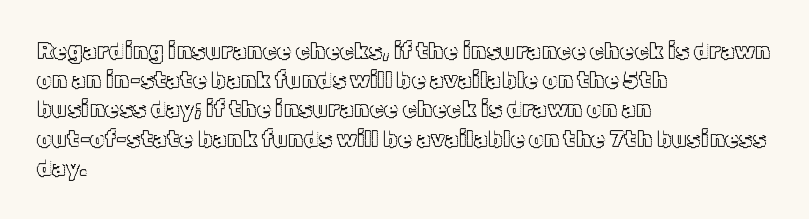
The image shows 23 px text type, upright; set left-aligned, normal line spacing (1.27x), normal letter spacing, not underlined.
